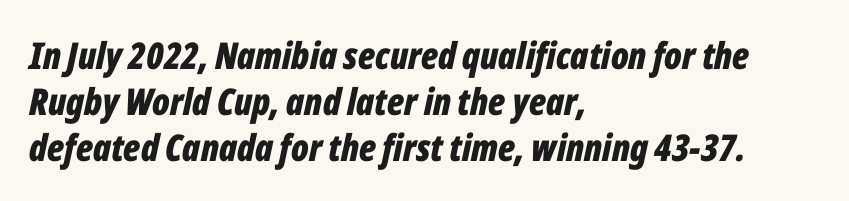
{"italic": "yes", "lean": "right", "slant_degrees": 12, "bold": "yes", "weight": "bold", "width": "condensed", "stroke_contrast": "low", "x_height": "medium", "monospaced": "no", "underline": "no", "align": "left", "line_spacing_ratio": 1.24, "letter_spacing": "normal", "letter_spacing_em": 0.0, "glyph_px": 37}
